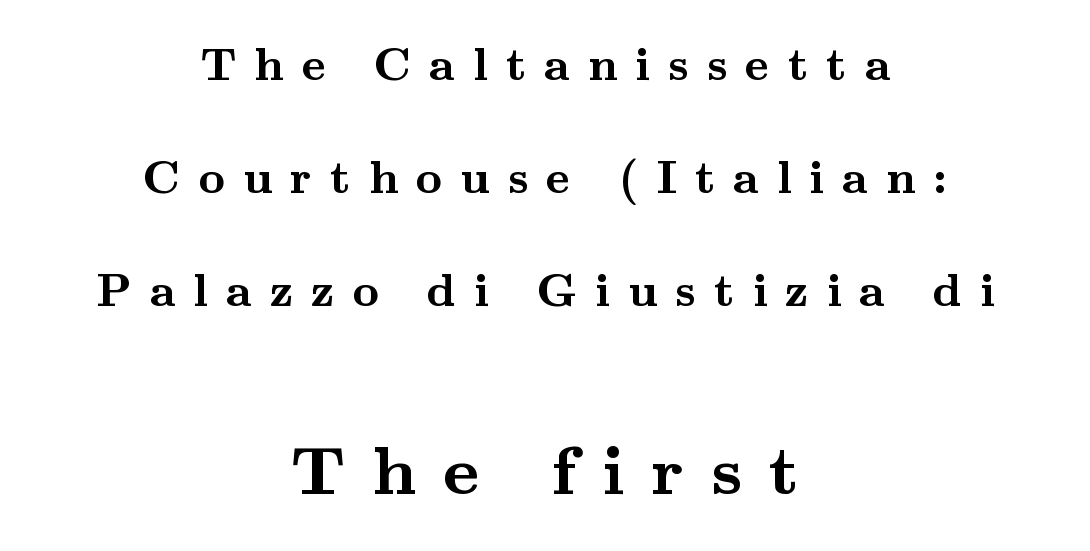
Q: Is the text bold? A: Yes.
Q: Is the text italic (slanted)? A: No, it is upright.
Q: Is the typeface a serif or a sans-serif typeface? A: Serif.
Q: Is the text underlined? A: No.
Q: How is the paragraph aligned? A: Centered.
Q: Is the spacing between letters normal or unusually wide? A: Unusually wide.
Q: Is the spacing between lines tight, normal or loose? A: Loose.
Q: Which block of text is set in a larger size, the first (top) or the second (bottom)? A: The second (bottom) one.
Q: Width (condensed, normal, or wide)? A: Wide.
Q: Stroke contrast? A: Medium.
Q: x-height? A: Small.
Q: Monospaced? A: No.
